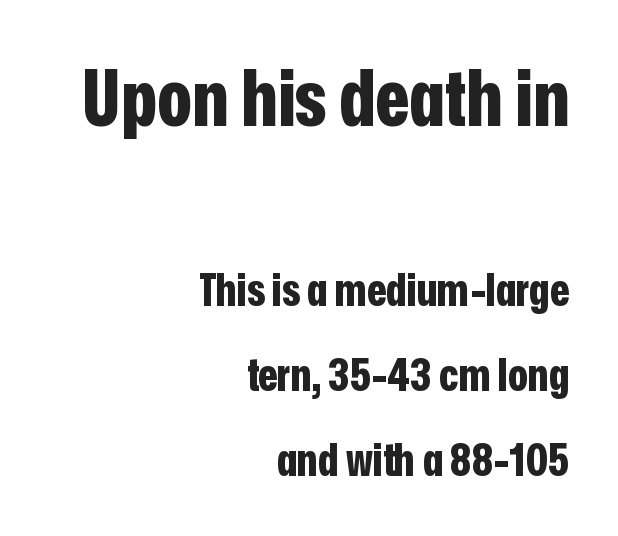
The image shows 79 px bold, condensed sans-serif type, upright; set right-aligned, line spacing 1.89x, normal letter spacing, not underlined; the first (top) block is 1.76x larger; low stroke contrast and a medium x-height.
